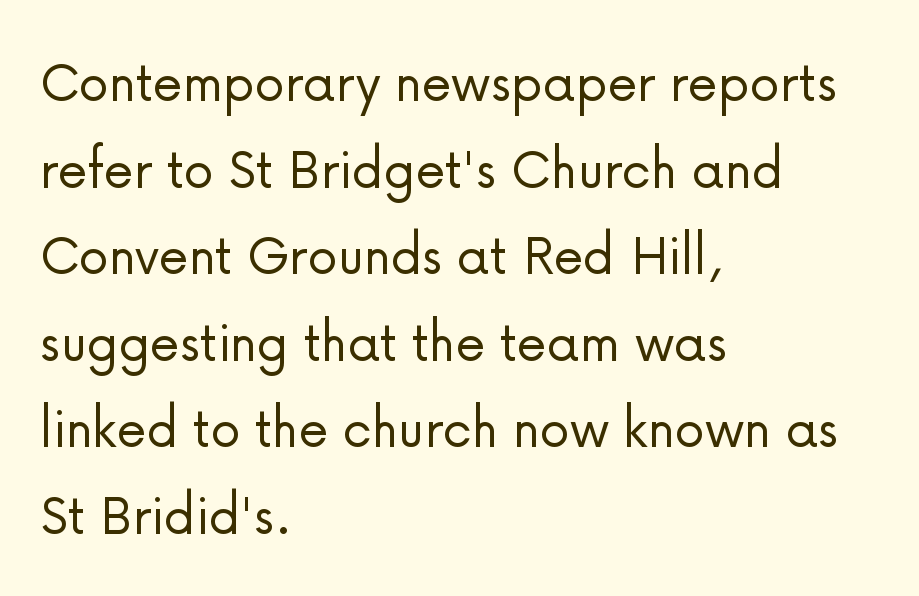
The image shows 61 px light sans-serif type, upright; set left-aligned, normal line spacing (1.42x), normal letter spacing, not underlined; low stroke contrast and a medium x-height.
